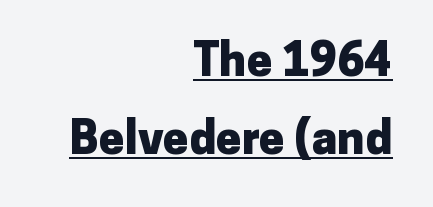
Q: Is the text bold? A: Yes.
Q: Is the text italic (slanted)? A: No, it is upright.
Q: Is the typeface a serif or a sans-serif typeface? A: Sans-serif.
Q: Is the text underlined? A: Yes.
Q: How is the paragraph aligned? A: Right-aligned.
Q: Is the spacing between letters normal or unusually wide? A: Normal.
Q: Is the spacing between lines tight, normal or loose? A: Normal.
Q: Width (condensed, normal, or wide)? A: Normal.
Q: Stroke contrast? A: Low.
Q: x-height? A: Medium.
Q: Monospaced? A: No.
